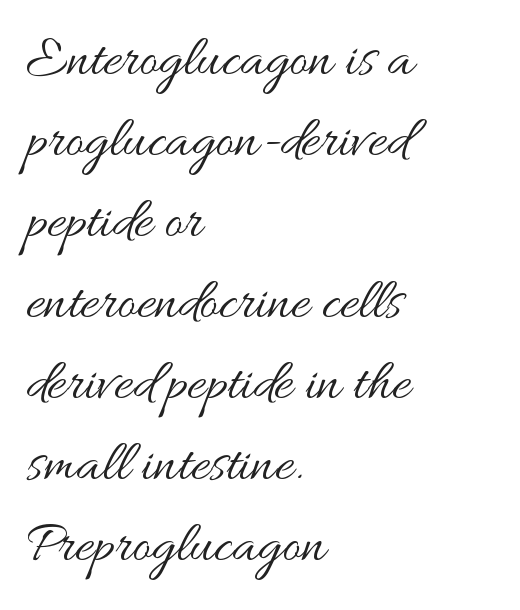
The image shows 57 px regular-weight, wide type; set left-aligned, normal line spacing (1.42x), normal letter spacing, not underlined; medium stroke contrast and a small x-height.
